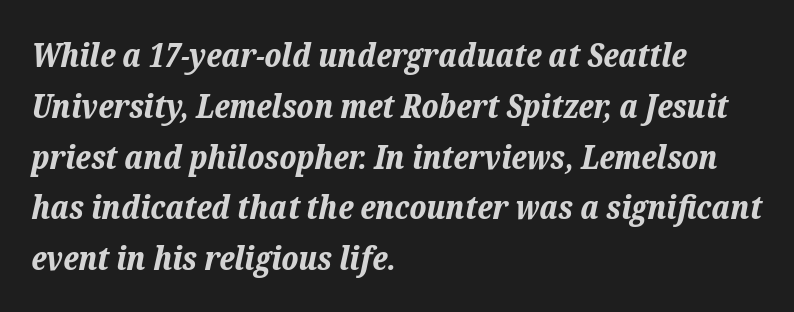
The image shows 33 px bold type, italic (leaning right); set left-aligned, normal line spacing (1.54x), normal letter spacing, not underlined; low stroke contrast and a medium x-height.
